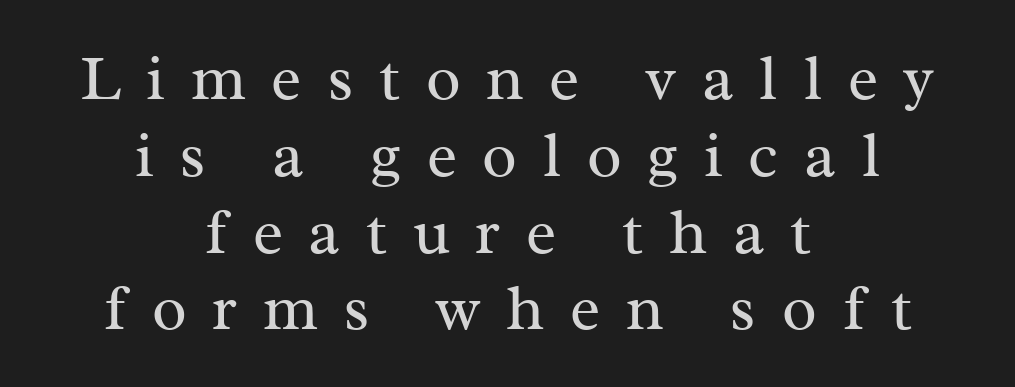
{"serif": "yes", "italic": "no", "bold": "no", "weight": "regular", "width": "normal", "stroke_contrast": "medium", "x_height": "medium", "monospaced": "no", "underline": "no", "align": "center", "line_spacing_ratio": 1.2, "letter_spacing": "wide", "letter_spacing_em": 0.4, "glyph_px": 64}
